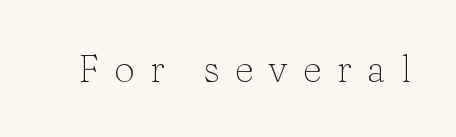
The image shows 37 px light serif type, upright; set unusually wide letter spacing (+0.41 em), not underlined; low stroke contrast and a medium x-height.
